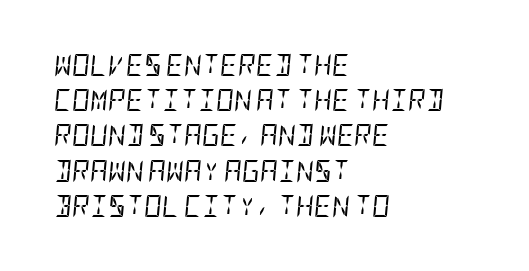
Teacher's note: observe the even left margin — that is flush-left alignment. Look at the tracking — it's just the regular setting, nothing added. The foot of each line stays bare and open. Vertical spacing — default. The glyphs look as if they've been sheared to an angle. The passage shown is not bold in any degree.
